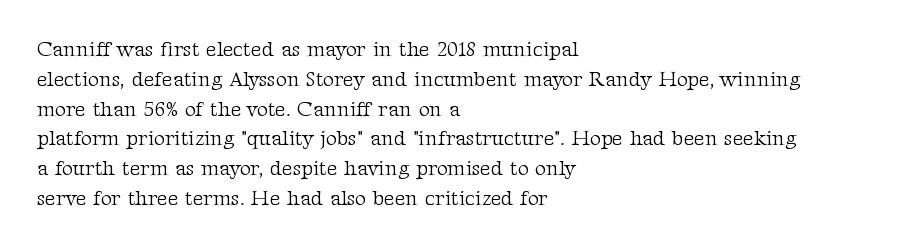
{"italic": "no", "bold": "no", "underline": "no", "align": "left", "line_spacing": "normal", "line_spacing_ratio": 1.42, "letter_spacing": "normal", "letter_spacing_em": 0.0, "glyph_px": 21}
